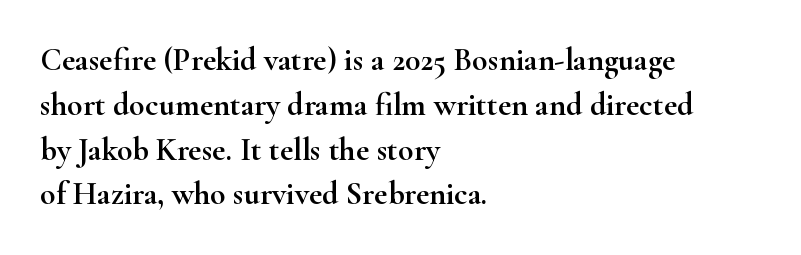
Q: Is the text italic (slanted)? A: No, it is upright.
Q: Is the typeface a serif or a sans-serif typeface? A: Serif.
Q: Is the text underlined? A: No.
Q: How is the paragraph aligned? A: Left-aligned.
Q: Is the spacing between letters normal or unusually wide? A: Normal.
Q: Is the spacing between lines tight, normal or loose? A: Normal.
Q: Width (condensed, normal, or wide)? A: Wide.
Q: Stroke contrast? A: High.
Q: x-height? A: Small.
Q: Monospaced? A: No.
